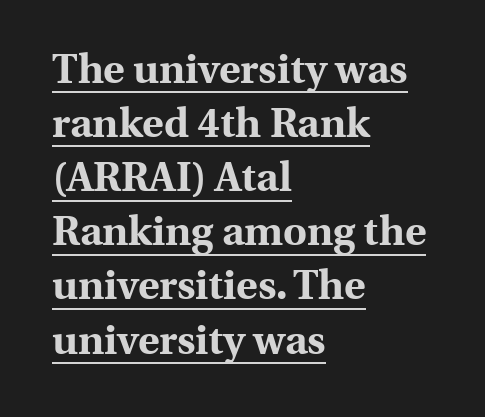
The image shows 41 px bold serif type, upright; set left-aligned, normal line spacing (1.32x), normal letter spacing, underlined; a medium x-height.
